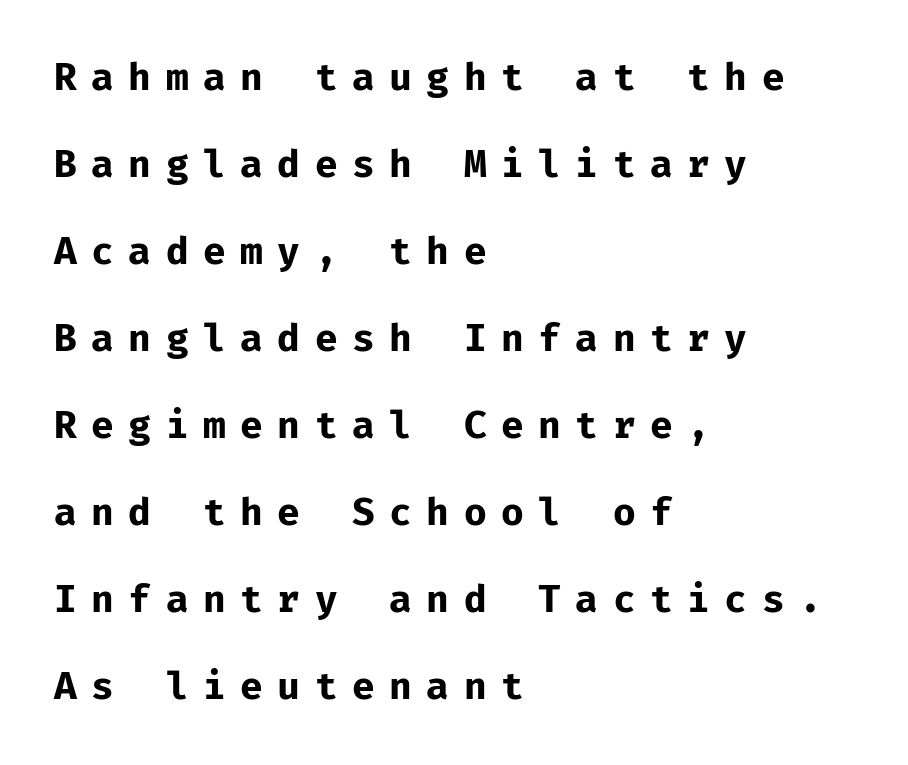
Q: Is the text bold? A: Yes.
Q: Is the text italic (slanted)? A: No, it is upright.
Q: Is the typeface a serif or a sans-serif typeface? A: Sans-serif.
Q: Is the text underlined? A: No.
Q: How is the paragraph aligned? A: Left-aligned.
Q: Is the spacing between letters normal or unusually wide? A: Unusually wide.
Q: Is the spacing between lines tight, normal or loose? A: Loose.
Q: Width (condensed, normal, or wide)? A: Normal.
Q: Stroke contrast? A: Low.
Q: x-height? A: Medium.
Q: Monospaced? A: Yes.
